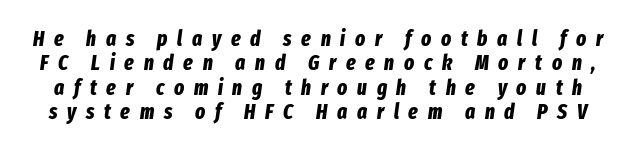
The image shows 21 px bold type, italic (leaning right); set line spacing 1.16x, unusually wide letter spacing (+0.46 em), not underlined.
